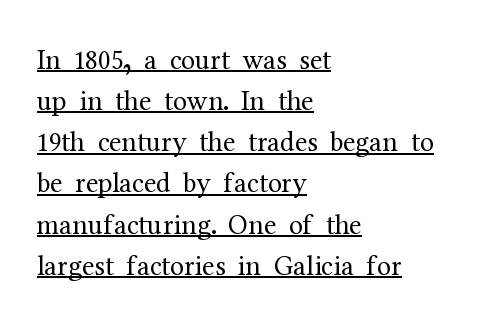
The image shows 28 px regular-weight serif type, upright; set left-aligned, normal line spacing (1.47x), normal letter spacing, underlined; medium stroke contrast and a medium x-height.
